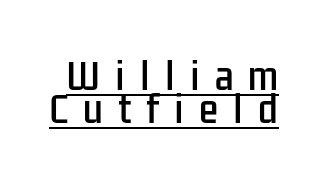
The image shows 35 px condensed sans-serif type, upright; set tight line spacing (0.95x), unusually wide letter spacing (+0.43 em), underlined; low stroke contrast and a medium x-height.
